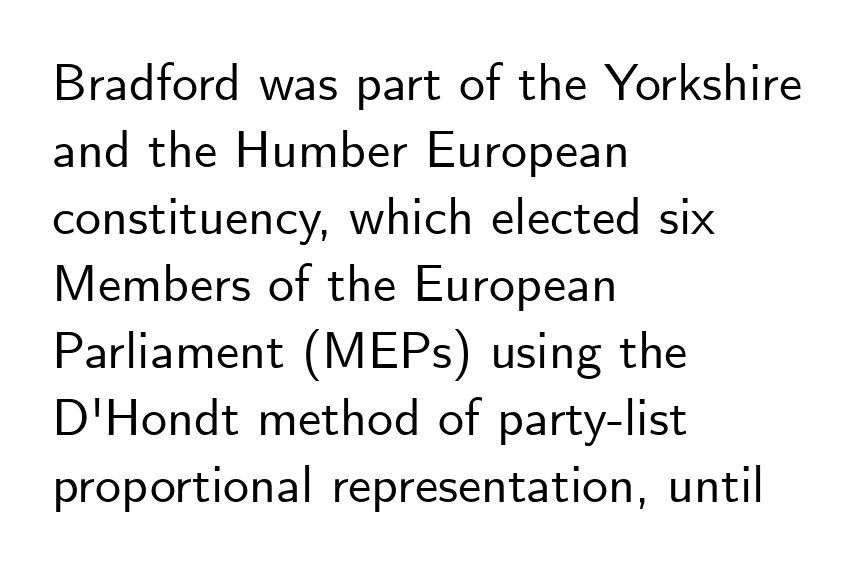
{"serif": "no", "italic": "no", "width": "normal", "stroke_contrast": "low", "x_height": "small", "monospaced": "no", "underline": "no", "align": "left", "line_spacing": "normal", "line_spacing_ratio": 1.29, "letter_spacing": "normal", "letter_spacing_em": 0.0, "glyph_px": 52}
